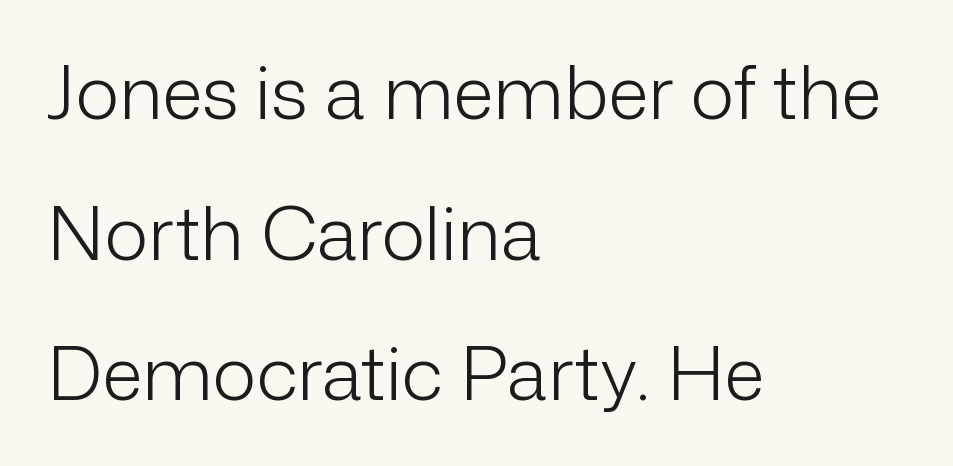
Q: Is the text bold? A: No.
Q: Is the text italic (slanted)? A: No, it is upright.
Q: Is the typeface a serif or a sans-serif typeface? A: Sans-serif.
Q: Is the text underlined? A: No.
Q: How is the paragraph aligned? A: Left-aligned.
Q: Is the spacing between letters normal or unusually wide? A: Normal.
Q: Is the spacing between lines tight, normal or loose? A: Loose.
Q: Width (condensed, normal, or wide)? A: Normal.
Q: Stroke contrast? A: Low.
Q: x-height? A: Medium.
Q: Monospaced? A: No.
